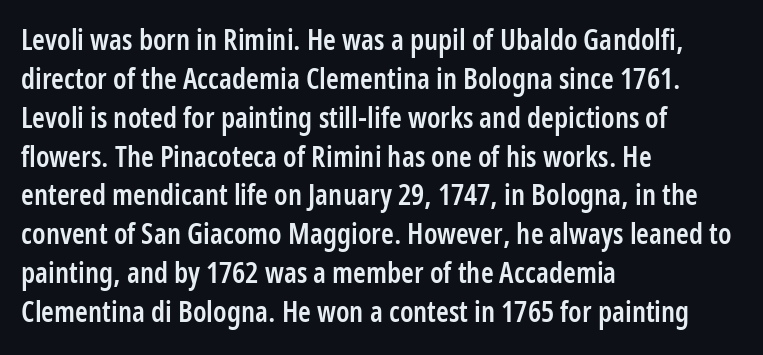
{"serif": "no", "italic": "no", "bold": "semi", "weight": "semibold", "width": "condensed", "stroke_contrast": "low", "x_height": "medium", "monospaced": "no", "underline": "no", "align": "left", "line_spacing": "normal", "line_spacing_ratio": 1.34, "letter_spacing": "normal", "letter_spacing_em": 0.0, "glyph_px": 29}
